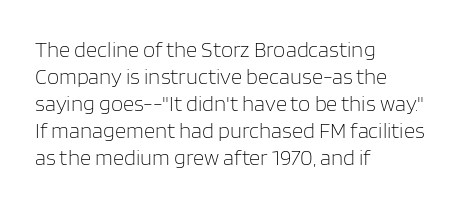
Beneath every word, the page is bare. The lettering holds an erect, upright posture throughout. Caption: face not bold, strokes unweighted. The gaps between neighbouring characters are ordinary and unremarkable.
